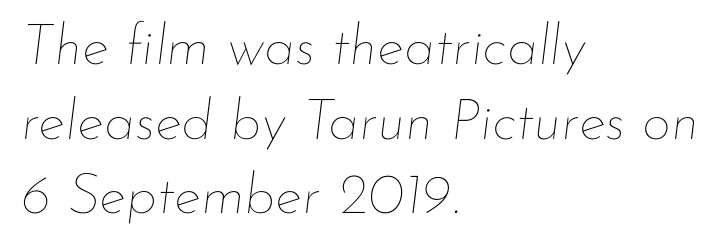
Q: Is the text bold? A: No.
Q: Is the text italic (slanted)? A: Yes, it leans right by about 7 degrees.
Q: Is the text underlined? A: No.
Q: How is the paragraph aligned? A: Left-aligned.
Q: Is the spacing between letters normal or unusually wide? A: Normal.
Q: Is the spacing between lines tight, normal or loose? A: Normal.
Q: Width (condensed, normal, or wide)? A: Normal.
Q: Stroke contrast? A: Low.
Q: x-height? A: Small.
Q: Monospaced? A: No.
